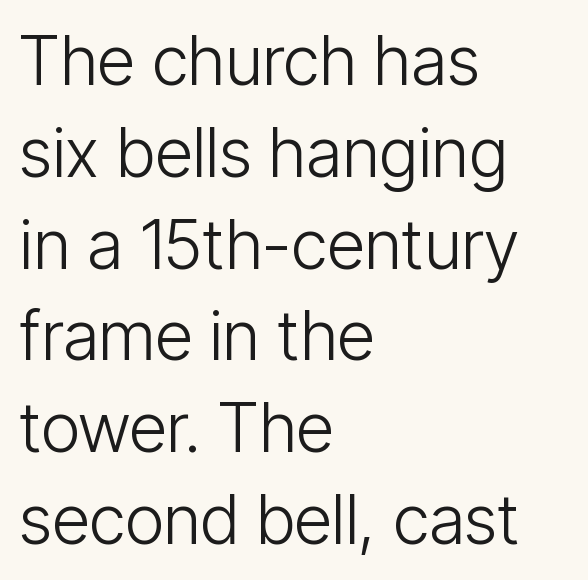
Q: Is the text bold? A: No.
Q: Is the text italic (slanted)? A: No, it is upright.
Q: Is the typeface a serif or a sans-serif typeface? A: Sans-serif.
Q: Is the text underlined? A: No.
Q: How is the paragraph aligned? A: Left-aligned.
Q: Is the spacing between letters normal or unusually wide? A: Normal.
Q: Is the spacing between lines tight, normal or loose? A: Normal.
Q: Width (condensed, normal, or wide)? A: Condensed.
Q: Stroke contrast? A: Low.
Q: x-height? A: Medium.
Q: Monospaced? A: No.
